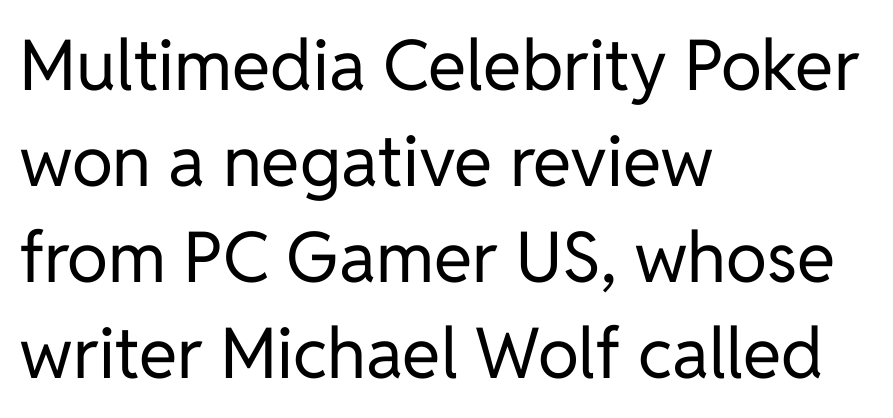
The image shows 70 px regular-weight sans-serif type, upright; set left-aligned, normal line spacing (1.37x), normal letter spacing, not underlined; low stroke contrast and a medium x-height.
